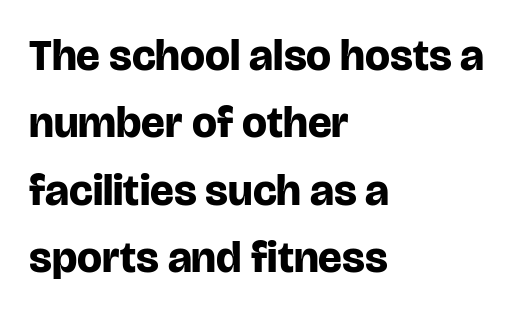
{"serif": "no", "italic": "no", "bold": "yes", "weight": "bold", "width": "normal", "stroke_contrast": "low", "x_height": "large", "monospaced": "no", "underline": "no", "align": "left", "line_spacing": "normal", "line_spacing_ratio": 1.53, "letter_spacing": "normal", "letter_spacing_em": 0.0, "glyph_px": 44}
